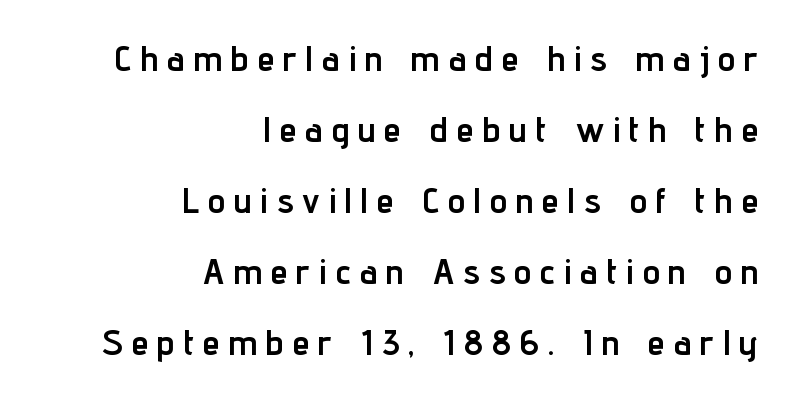
The image shows 35 px semibold, condensed sans-serif type, upright; set right-aligned, loose line spacing (2.03x), unusually wide letter spacing (+0.26 em), not underlined; low stroke contrast and a medium x-height.
